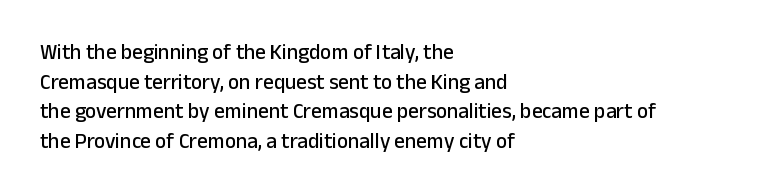
Q: Is the text italic (slanted)? A: No, it is upright.
Q: Is the text underlined? A: No.
Q: How is the paragraph aligned? A: Left-aligned.
Q: Is the spacing between letters normal or unusually wide? A: Normal.
Q: Is the spacing between lines tight, normal or loose? A: Normal.
